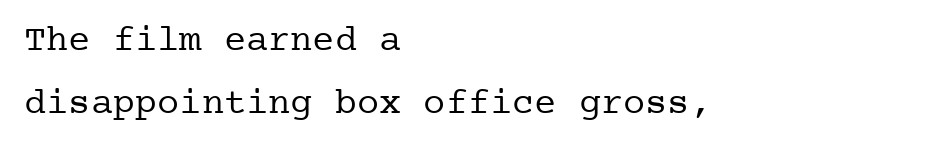
The image shows 37 px regular-weight serif type, upright; set left-aligned, line spacing 1.71x, normal letter spacing, not underlined; low stroke contrast and a medium x-height.
